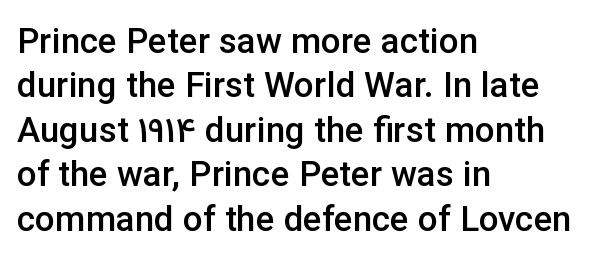
In CSS terms this would be text-align: left. The passage shown is semibold, sitting just below true bold. The typeface chosen for these lines omits serifs. Glance below the letters and you will spot only blank space.
